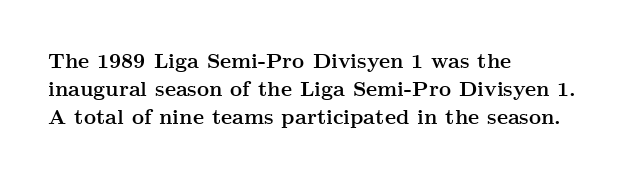
Style check: upright. Reading down the block, your eye returns to a fixed left position each line. This rendering leaves character spacing at its baseline value. Check under the words: just untouched page.
